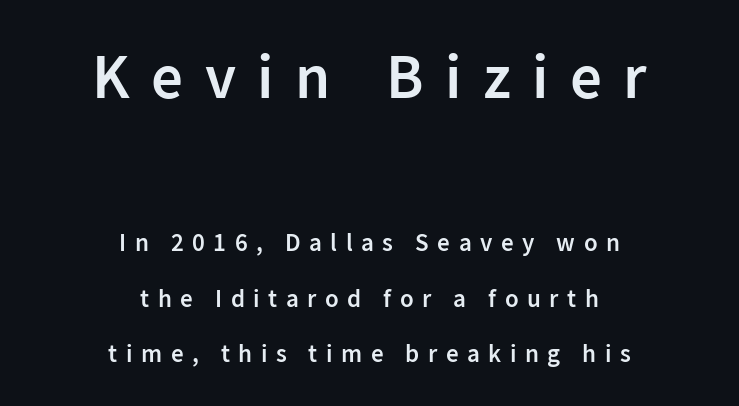
Q: Is the text bold? A: Semi-bold.
Q: Is the text italic (slanted)? A: No, it is upright.
Q: Is the typeface a serif or a sans-serif typeface? A: Sans-serif.
Q: Is the text underlined? A: No.
Q: How is the paragraph aligned? A: Centered.
Q: Is the spacing between letters normal or unusually wide? A: Unusually wide.
Q: Is the spacing between lines tight, normal or loose? A: Loose.
Q: Which block of text is set in a larger size, the first (top) or the second (bottom)? A: The first (top) one.
Q: Width (condensed, normal, or wide)? A: Normal.
Q: Stroke contrast? A: Low.
Q: x-height? A: Medium.
Q: Monospaced? A: No.
